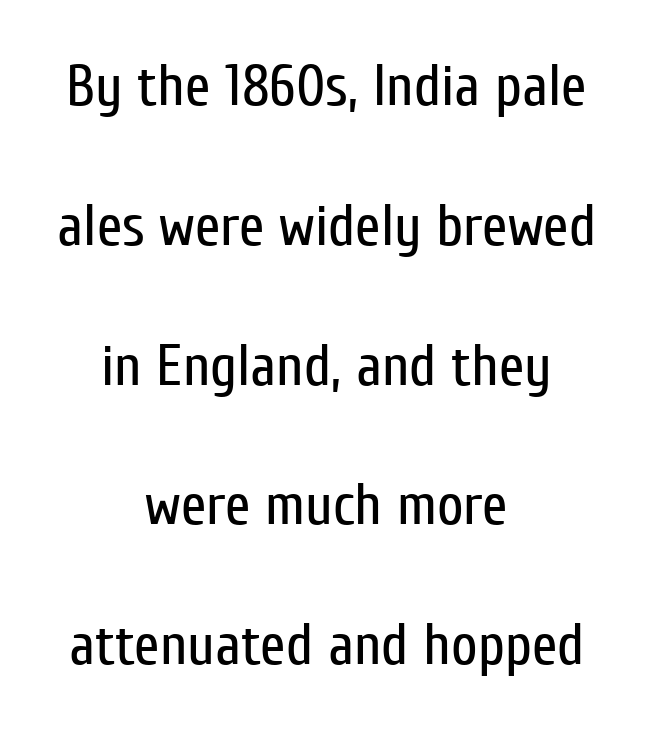
This is roman type, the default non-slanted kind. The gaps between neighbouring characters are ordinary and unremarkable. The letters advance in unequal steps, a hallmark of proportional type. Nobody drew a line under any word here. The letters carry no serifs — their stems end cleanly without finishing strokes.
